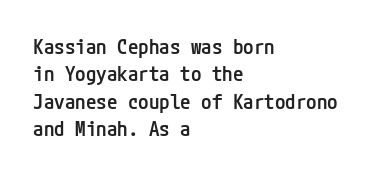
{"italic": "no", "bold": "semi", "underline": "no", "align": "left", "line_spacing": "normal", "line_spacing_ratio": 1.3, "letter_spacing": "normal", "letter_spacing_em": 0.0, "glyph_px": 21}
